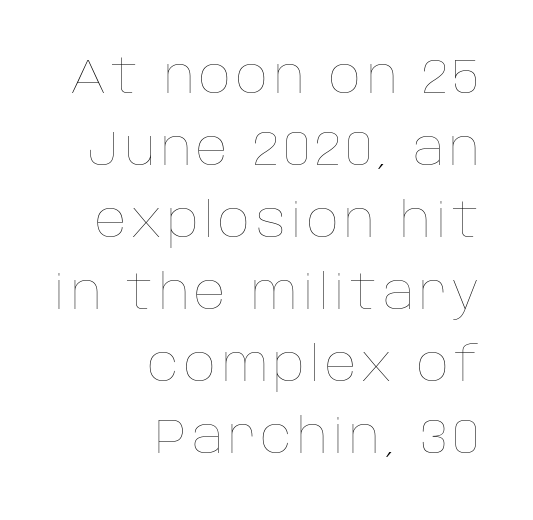
Posture: vertical. The passage shown is typed in a proportional face where columns would drift. This rendering uses right alignment, leaving the left contour irregular. The designer left line spacing at the default.
